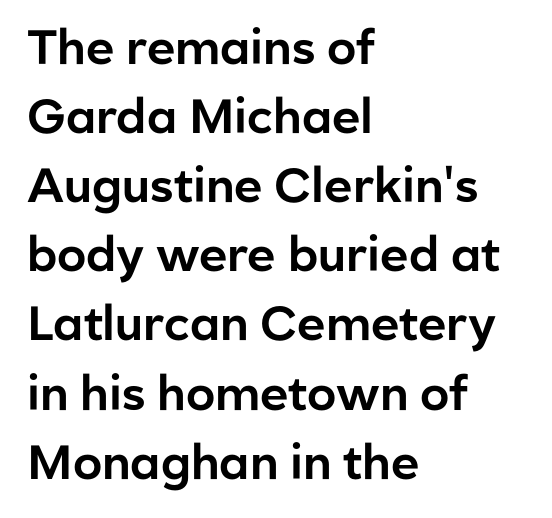
In CSS terms this would be text-align: left. Quick note: not italic, upright. In terms of letterform style, serifs are entirely absent. The foot of each line stays bare and open. Quick note: interline space is typical.
